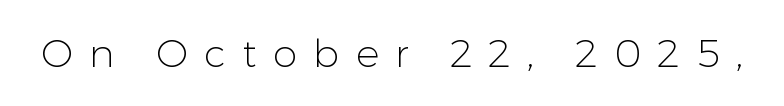
The image shows 39 px light sans-serif type, upright; set unusually wide letter spacing (+0.42 em), not underlined; low stroke contrast and a medium x-height.
